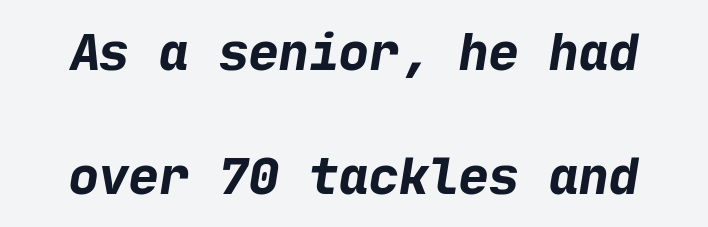
Type style note: lacks serifs. Does extra space separate the letters? No, they use regular spacing. A dark, heavy texture on the line: the type is bold. Beneath every word, the page is bare. Leading: increased.
